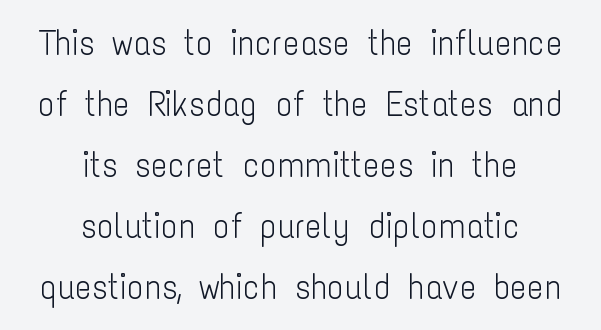
The image shows 35 px light, condensed sans-serif type, upright; set centered, line spacing 1.74x, normal letter spacing, not underlined; low stroke contrast and a medium x-height.
